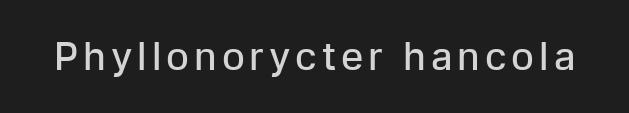
{"serif": "no", "italic": "no", "bold": "semi", "weight": "semibold", "width": "normal", "stroke_contrast": "low", "x_height": "medium", "monospaced": "no", "underline": "no", "glyph_px": 38}
